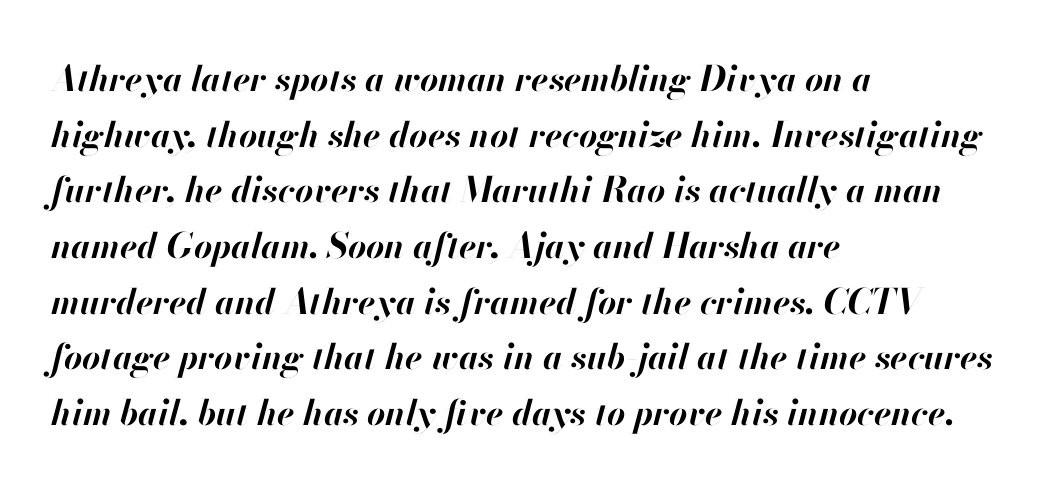
Beneath every word, the page is bare. The letters advance in unequal steps, a hallmark of proportional type. Quick note: interline space is typical. Here the glyphs are tracked normally, forming tight word shapes.
